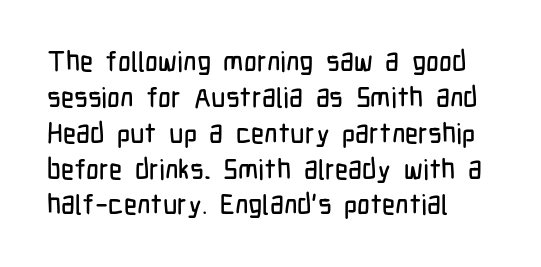
Compared with typical paragraphs, the rows here are spaced about the same. Regarding serifs, this sample does without them. This is roman type, the default non-slanted kind. Standard letterfit; no display-style spreading of the glyphs. A student would call this left alignment; a typographer would say flush left, rag right. A typesetter would call this proportional, since set widths differ per character.
